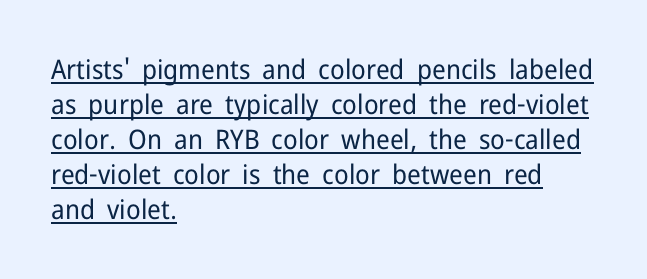
{"italic": "no", "bold": "no", "underline": "yes", "align": "left", "line_spacing": "normal", "line_spacing_ratio": 1.3, "letter_spacing": "normal", "letter_spacing_em": 0.0, "glyph_px": 27}
